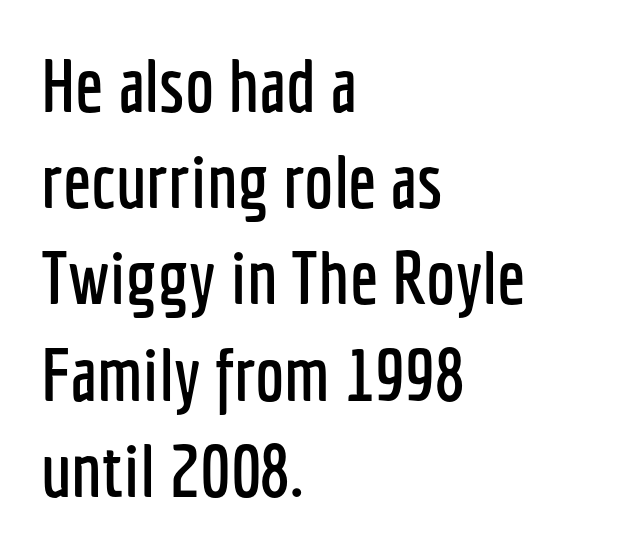
Q: Is the text italic (slanted)? A: No, it is upright.
Q: Is the typeface a serif or a sans-serif typeface? A: Sans-serif.
Q: Is the text underlined? A: No.
Q: How is the paragraph aligned? A: Left-aligned.
Q: Is the spacing between letters normal or unusually wide? A: Normal.
Q: Is the spacing between lines tight, normal or loose? A: Normal.
Q: Width (condensed, normal, or wide)? A: Condensed.
Q: Stroke contrast? A: Low.
Q: x-height? A: Medium.
Q: Monospaced? A: No.
